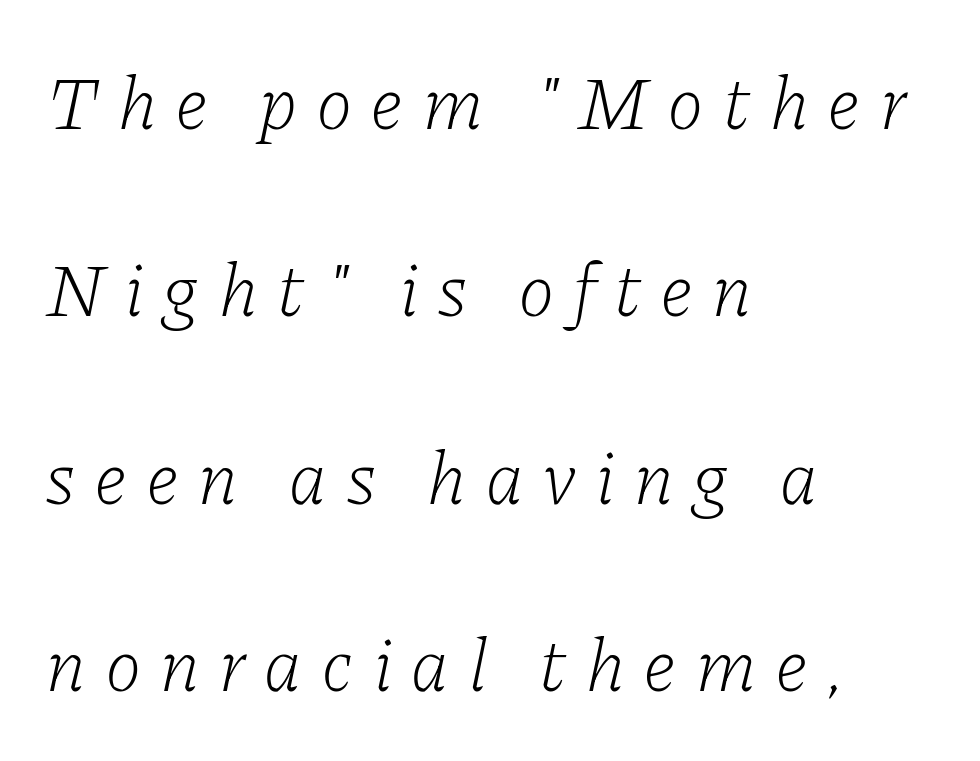
Q: Is the text bold? A: No.
Q: Is the text italic (slanted)? A: Yes, it leans right by about 11 degrees.
Q: Is the typeface a serif or a sans-serif typeface? A: Serif.
Q: Is the text underlined? A: No.
Q: How is the paragraph aligned? A: Left-aligned.
Q: Is the spacing between letters normal or unusually wide? A: Unusually wide.
Q: Is the spacing between lines tight, normal or loose? A: Loose.
Q: Width (condensed, normal, or wide)? A: Normal.
Q: Stroke contrast? A: Low.
Q: x-height? A: Medium.
Q: Monospaced? A: No.
